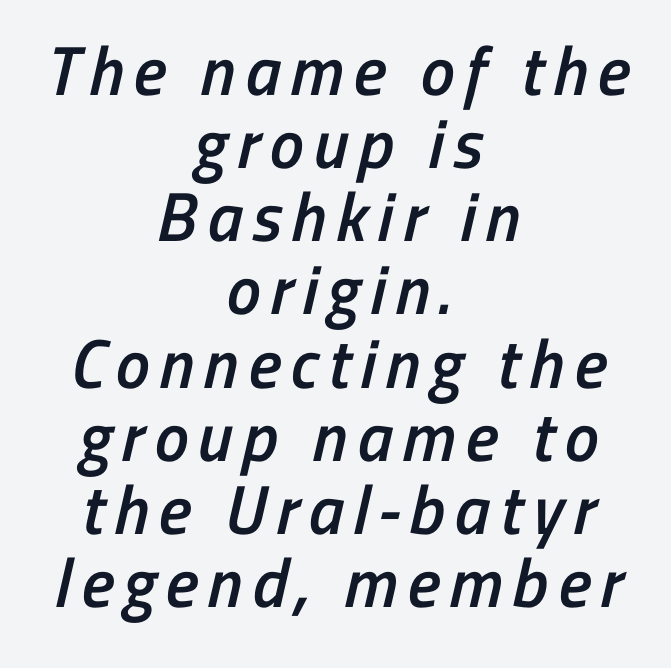
{"serif": "no", "bold": "semi", "weight": "semibold", "width": "condensed", "stroke_contrast": "low", "x_height": "medium", "monospaced": "no", "underline": "no", "align": "center", "line_spacing": "tight", "line_spacing_ratio": 1.06, "glyph_px": 69}
